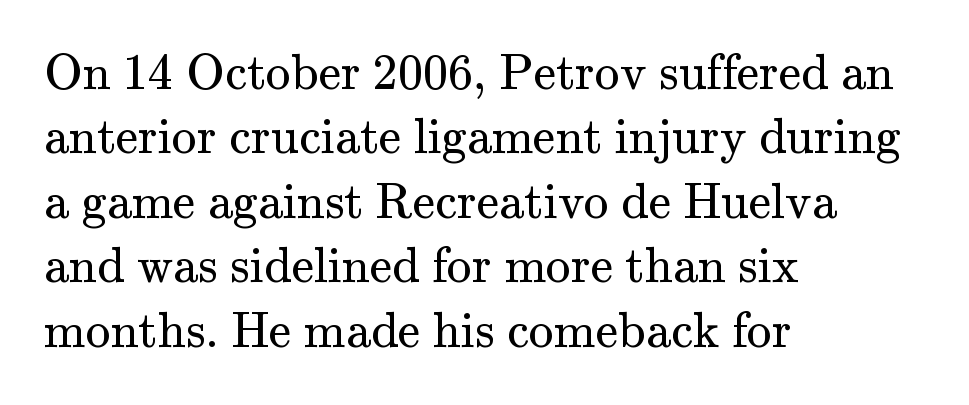
{"serif": "yes", "italic": "no", "bold": "no", "weight": "regular", "width": "normal", "stroke_contrast": "medium", "x_height": "small", "monospaced": "no", "underline": "no", "align": "left", "line_spacing": "normal", "line_spacing_ratio": 1.29, "letter_spacing": "normal", "letter_spacing_em": 0.0, "glyph_px": 50}
